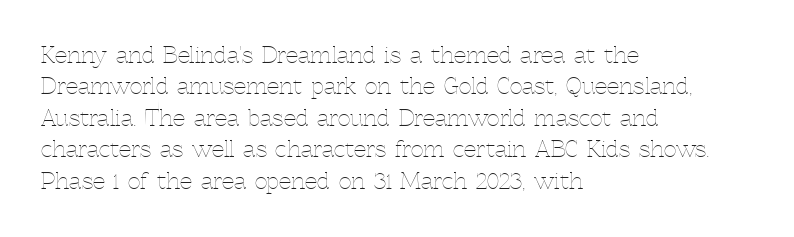
Q: Is the text bold? A: No.
Q: Is the text italic (slanted)? A: No, it is upright.
Q: Is the text underlined? A: No.
Q: How is the paragraph aligned? A: Left-aligned.
Q: Is the spacing between letters normal or unusually wide? A: Normal.
Q: Is the spacing between lines tight, normal or loose? A: Normal.
